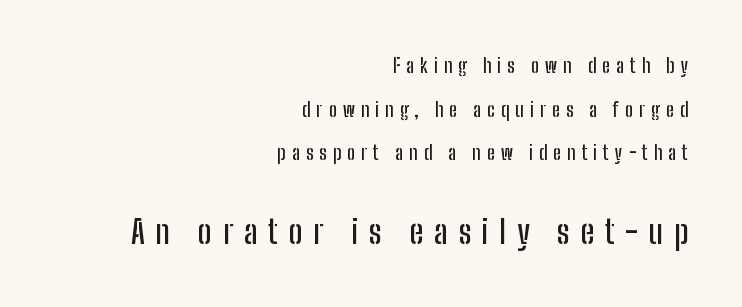
The emphasis by scale lands on block number two, below. The passage is arranged like a letterhead date or caption credit — flush right. Nope, not italic — everything's standing straight. What's the leading like? Stretched, with rows far apart.
